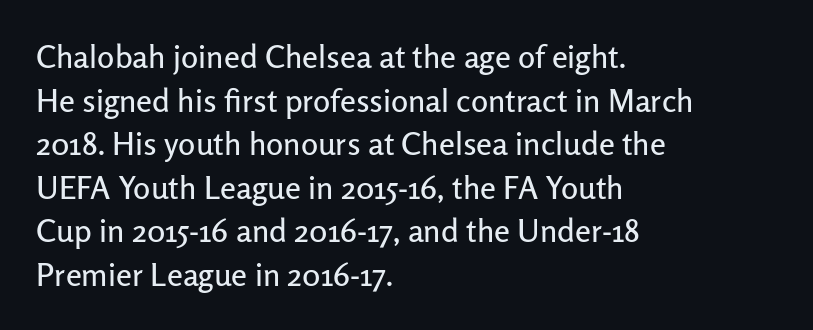
Q: Is the text italic (slanted)? A: No, it is upright.
Q: Is the typeface a serif or a sans-serif typeface? A: Sans-serif.
Q: Is the text underlined? A: No.
Q: How is the paragraph aligned? A: Left-aligned.
Q: Is the spacing between letters normal or unusually wide? A: Normal.
Q: Is the spacing between lines tight, normal or loose? A: Normal.
Q: Width (condensed, normal, or wide)? A: Normal.
Q: Stroke contrast? A: Low.
Q: x-height? A: Medium.
Q: Monospaced? A: No.
